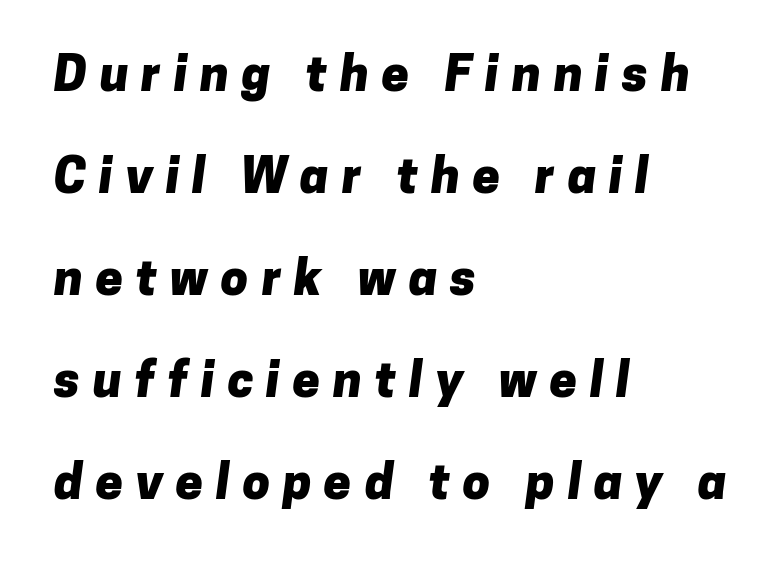
{"serif": "no", "bold": "yes", "weight": "heavy", "width": "normal", "stroke_contrast": "low", "x_height": "medium", "monospaced": "no", "underline": "no", "align": "left", "line_spacing": "loose", "line_spacing_ratio": 2.08, "letter_spacing": "wide", "letter_spacing_em": 0.26, "glyph_px": 49}
